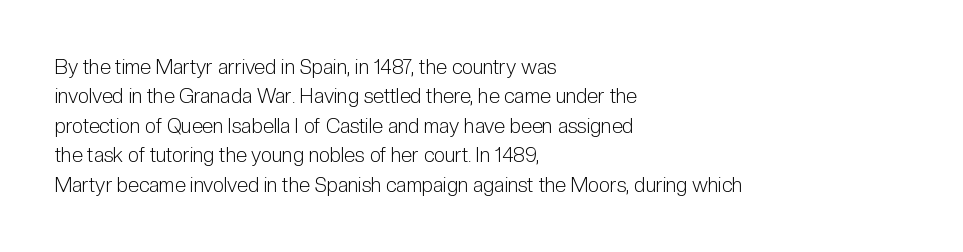
{"italic": "no", "bold": "no", "underline": "no", "align": "left", "line_spacing": "normal", "line_spacing_ratio": 1.47, "letter_spacing": "normal", "letter_spacing_em": 0.0, "glyph_px": 20}
